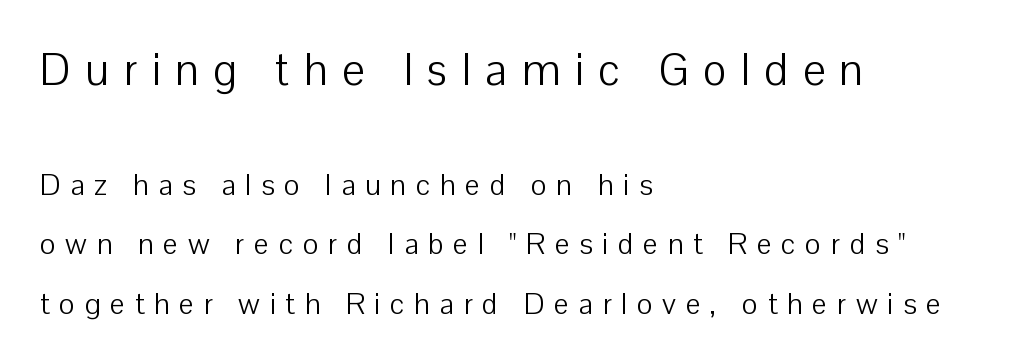
{"serif": "no", "italic": "no", "bold": "no", "weight": "light", "width": "normal", "stroke_contrast": "low", "x_height": "medium", "monospaced": "no", "underline": "no", "align": "left", "line_spacing": "loose", "line_spacing_ratio": 1.98, "letter_spacing": "wide", "letter_spacing_em": 0.32, "larger_block": "first", "size_ratio": 1.5, "glyph_px": 45}
